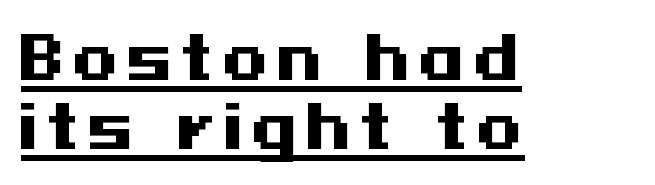
{"serif": "no", "italic": "no", "bold": "yes", "weight": "heavy", "width": "wide", "stroke_contrast": "medium", "x_height": "medium", "underline": "yes", "align": "left", "line_spacing_ratio": 1.17, "glyph_px": 59}
